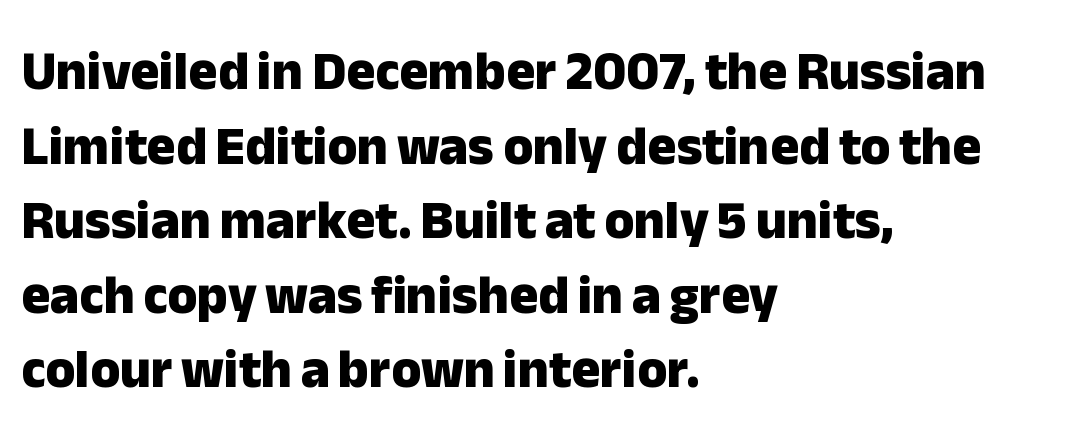
The image shows 54 px heavy sans-serif type, upright; set left-aligned, normal line spacing (1.38x), normal letter spacing, not underlined; low stroke contrast and a medium x-height.
